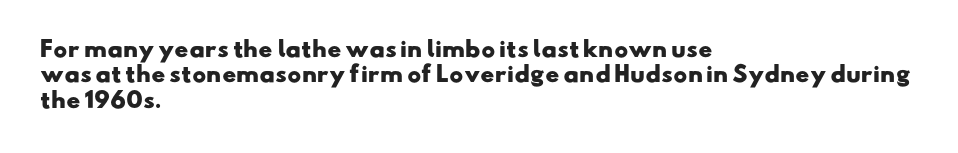
One-word summary of the alignment: left. A clean baseline with only descenders dipping below it. No extra tracking has been applied to these lines. Set as a true bold cut, around the 700 mark.
